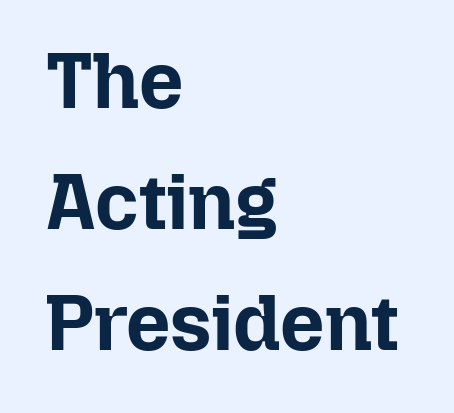
The face used here is rendered with its standard letterfit. Vertical spacing — default. A typesetter would call this proportional, since set widths differ per character. Compared with an ordinary text face, these strokes are far heavier — a full bold. Layout note: lines flush left. Quick note: underline off.
